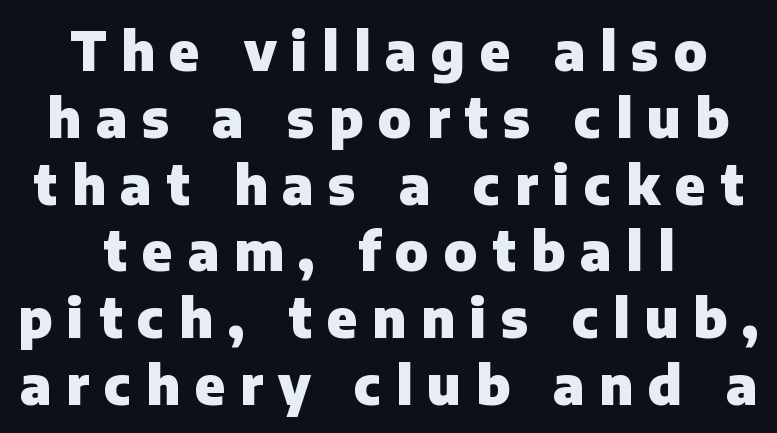
Each word looks stretched out because of the extra space between its letters. A centered setting, common on invitations and titles, is used for this passage. This rendering features lettering with no underline. This is the regular roman posture of the typeface. The text was rendered using a sans face with plain stroke endings.
